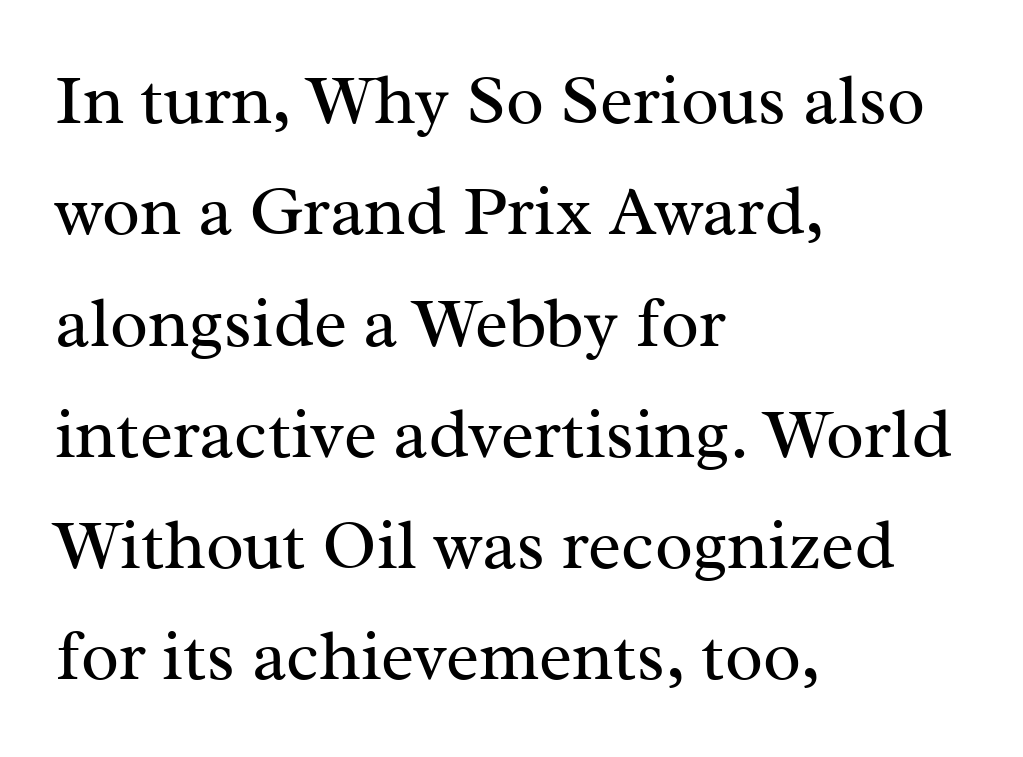
The axis of the letterforms is exactly vertical. Rule under the text: the space is simply empty. Leading matches the norm, producing a regular column. The letters sit at their default tracking, neither squeezed nor spread. The rendering anchors every line to the left-hand side. Regarding serifs, this sample has them.
